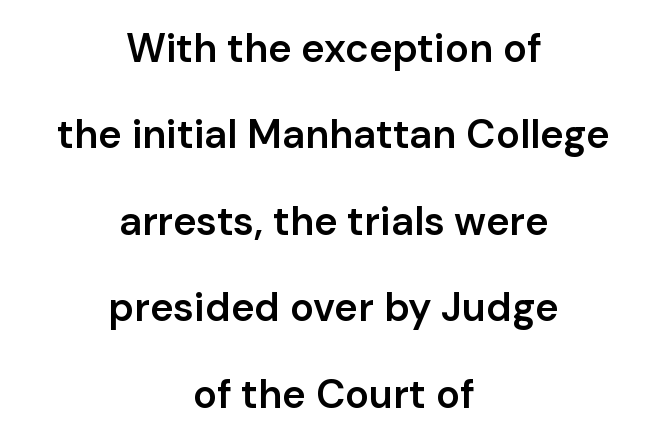
The image shows 40 px semibold sans-serif type, upright; set centered, loose line spacing (2.16x), normal letter spacing, not underlined; low stroke contrast and a medium x-height.
